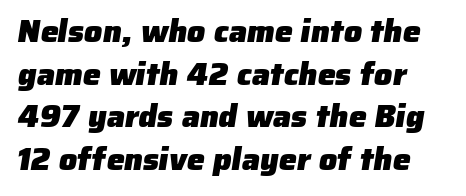
The image shows 32 px heavy sans-serif type; set normal line spacing (1.33x), normal letter spacing, not underlined; low stroke contrast and a medium x-height.
